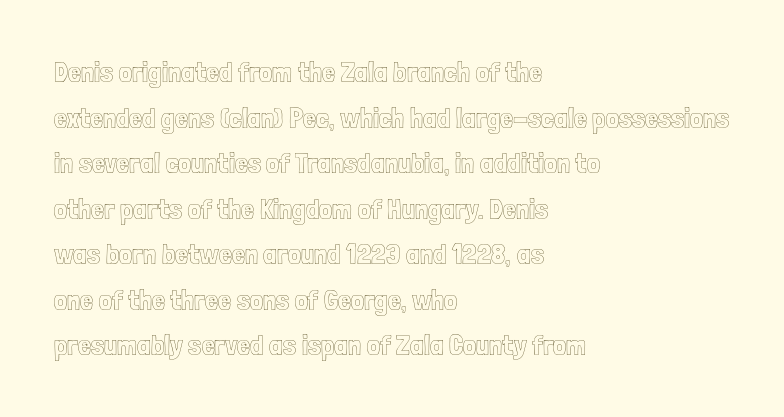
{"italic": "no", "width": "condensed", "x_height": "medium", "monospaced": "no", "underline": "no", "align": "left", "line_spacing": "normal", "line_spacing_ratio": 1.57, "letter_spacing": "normal", "letter_spacing_em": 0.0, "glyph_px": 29}
